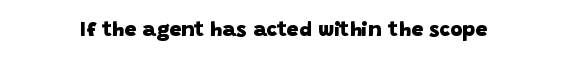
Q: Is the text bold? A: Yes.
Q: Is the text underlined? A: No.
Q: Is the spacing between letters normal or unusually wide? A: Normal.
